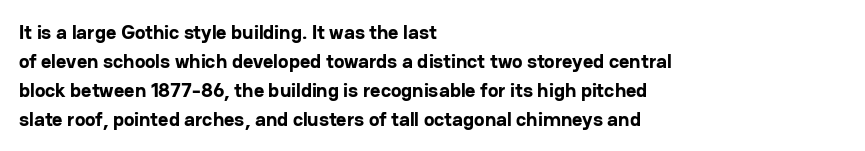
Style check: upright. The block of text has a typical density, with ordinary space between rows. The words here are not underlined. The paragraph shown leans on its left margin. The gaps between neighbouring characters are ordinary and unremarkable.
